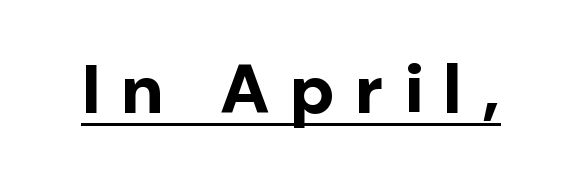
The image shows 69 px bold sans-serif type, upright; set unusually wide letter spacing (+0.29 em), underlined; low stroke contrast and a medium x-height.
